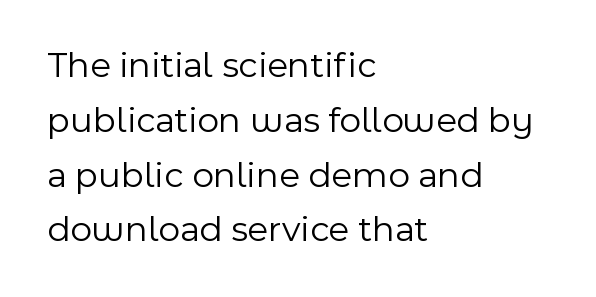
The image shows 37 px light sans-serif type, upright; set left-aligned, normal line spacing (1.48x), normal letter spacing, not underlined; a medium x-height.
